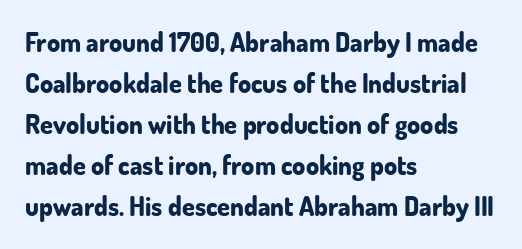
Q: Is the text bold? A: Yes.
Q: Is the text italic (slanted)? A: No, it is upright.
Q: Is the text underlined? A: No.
Q: How is the paragraph aligned? A: Left-aligned.
Q: Is the spacing between letters normal or unusually wide? A: Normal.
Q: Is the spacing between lines tight, normal or loose? A: Normal.
